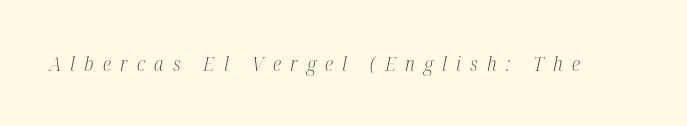
Q: Is the text bold? A: No.
Q: Is the text italic (slanted)? A: Yes, it leans right by about 12 degrees.
Q: Is the text underlined? A: No.
Q: Is the spacing between letters normal or unusually wide? A: Unusually wide.
